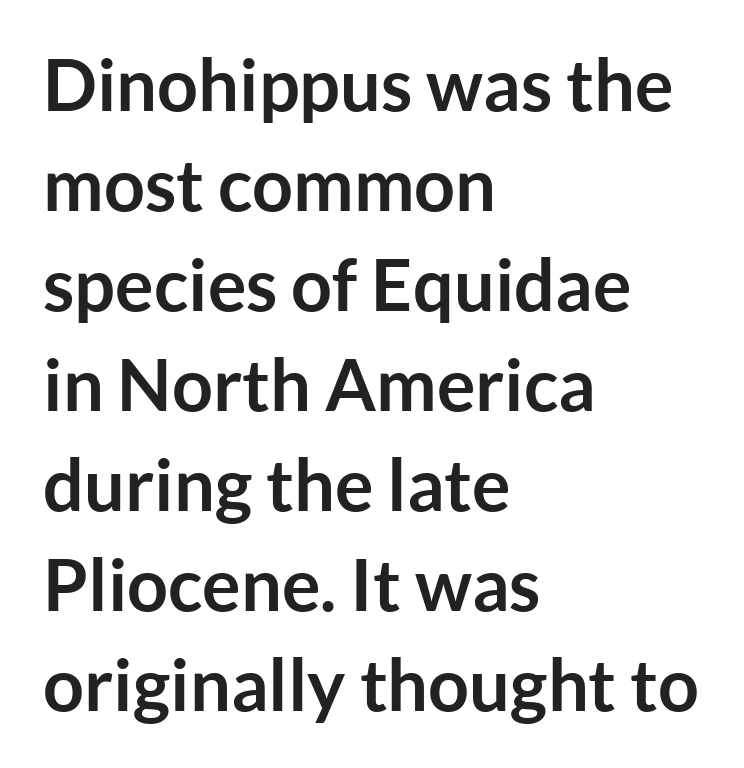
The image shows 72 px semibold sans-serif type, upright; set left-aligned, normal line spacing (1.39x), normal letter spacing, not underlined; low stroke contrast and a medium x-height.
